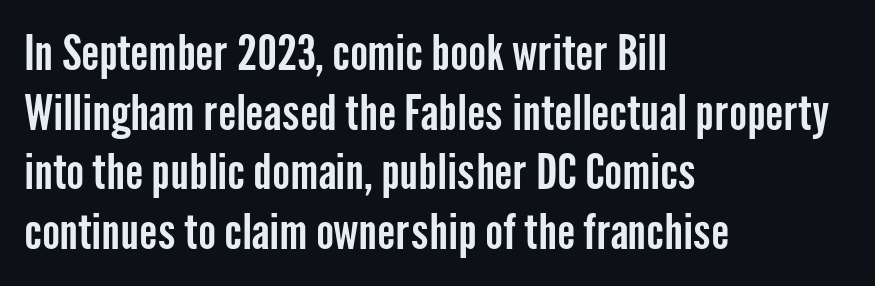
Q: Is the text italic (slanted)? A: No, it is upright.
Q: Is the typeface a serif or a sans-serif typeface? A: Sans-serif.
Q: Is the text underlined? A: No.
Q: How is the paragraph aligned? A: Left-aligned.
Q: Is the spacing between letters normal or unusually wide? A: Normal.
Q: Width (condensed, normal, or wide)? A: Condensed.
Q: Stroke contrast? A: Low.
Q: x-height? A: Medium.
Q: Monospaced? A: No.
